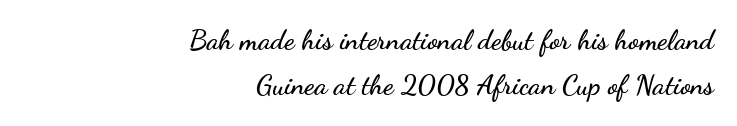
{"serif": "no", "width": "wide", "stroke_contrast": "low", "x_height": "small", "monospaced": "no", "underline": "no", "align": "right", "line_spacing": "normal", "line_spacing_ratio": 1.62, "letter_spacing": "normal", "letter_spacing_em": 0.0, "glyph_px": 28}
